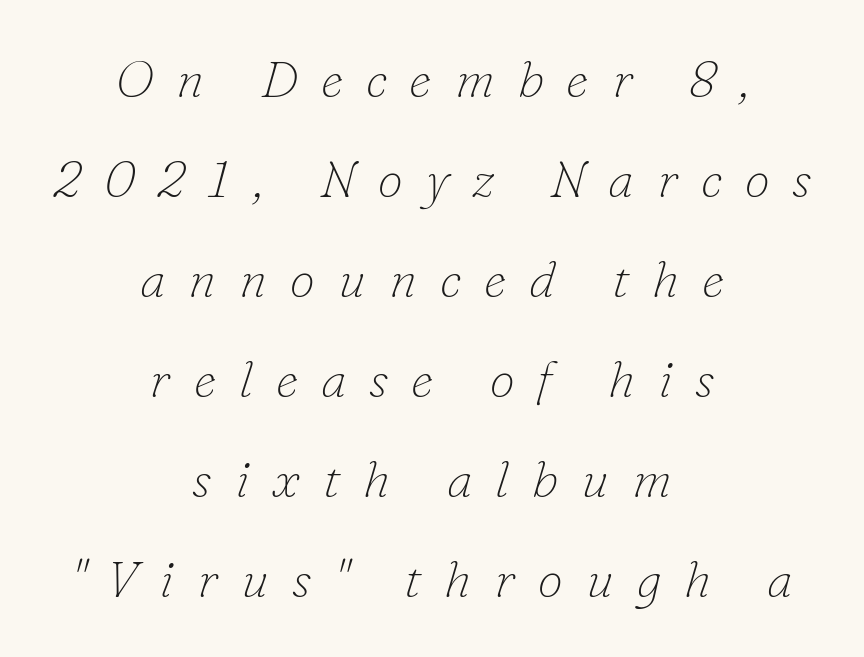
Classification — serif. The specimen omits any rule beneath the text block's lines. Whoever set this chose breathing room over compactness in the vertical rhythm. The passage shown has open, widely tracked lettering throughout. These lines were composed using italics. Proportional: the letters do not fall into vertical columns.
